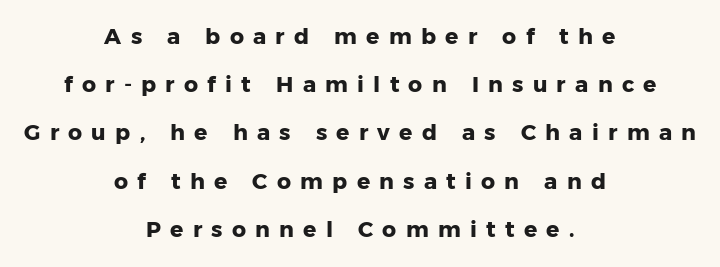
Q: Is the text bold? A: Yes.
Q: Is the text italic (slanted)? A: No, it is upright.
Q: Is the text underlined? A: No.
Q: How is the paragraph aligned? A: Centered.
Q: Is the spacing between letters normal or unusually wide? A: Unusually wide.
Q: Is the spacing between lines tight, normal or loose? A: Loose.
